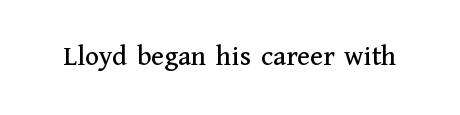
Q: Is the text italic (slanted)? A: No, it is upright.
Q: Is the typeface a serif or a sans-serif typeface? A: Serif.
Q: Is the text underlined? A: No.
Q: Is the spacing between letters normal or unusually wide? A: Normal.
Q: Width (condensed, normal, or wide)? A: Normal.
Q: Stroke contrast? A: Medium.
Q: x-height? A: Medium.
Q: Monospaced? A: No.
